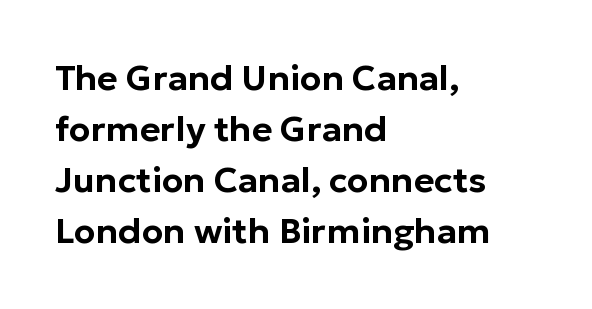
Q: Is the text italic (slanted)? A: No, it is upright.
Q: Is the typeface a serif or a sans-serif typeface? A: Sans-serif.
Q: Is the text underlined? A: No.
Q: How is the paragraph aligned? A: Left-aligned.
Q: Is the spacing between letters normal or unusually wide? A: Normal.
Q: Is the spacing between lines tight, normal or loose? A: Normal.
Q: Width (condensed, normal, or wide)? A: Normal.
Q: Stroke contrast? A: Low.
Q: x-height? A: Medium.
Q: Monospaced? A: No.
